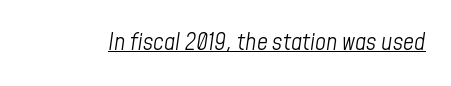
The image shows 24 px text type, italic (leaning right); set normal letter spacing, underlined.
